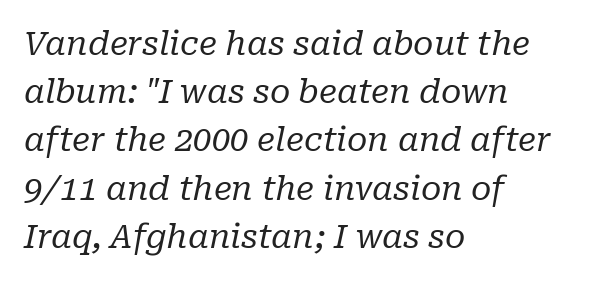
{"serif": "yes", "italic": "yes", "lean": "right", "slant_degrees": 10, "bold": "no", "weight": "regular", "width": "normal", "stroke_contrast": "low", "x_height": "medium", "monospaced": "no", "underline": "no", "align": "left", "line_spacing": "normal", "line_spacing_ratio": 1.46, "letter_spacing": "normal", "letter_spacing_em": 0.0, "glyph_px": 33}
